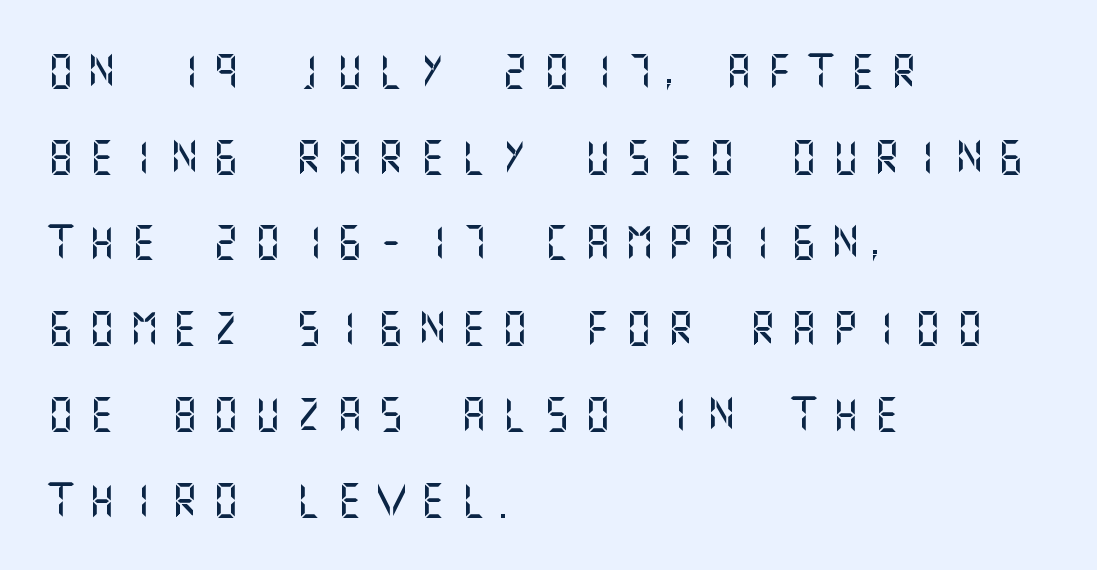
Q: Is the text italic (slanted)? A: No, it is upright.
Q: Is the typeface a serif or a sans-serif typeface? A: Sans-serif.
Q: Is the text underlined? A: No.
Q: How is the paragraph aligned? A: Left-aligned.
Q: Is the spacing between letters normal or unusually wide? A: Unusually wide.
Q: Is the spacing between lines tight, normal or loose? A: Loose.
Q: Width (condensed, normal, or wide)? A: Normal.
Q: Stroke contrast? A: Medium.
Q: x-height? A: Large.
